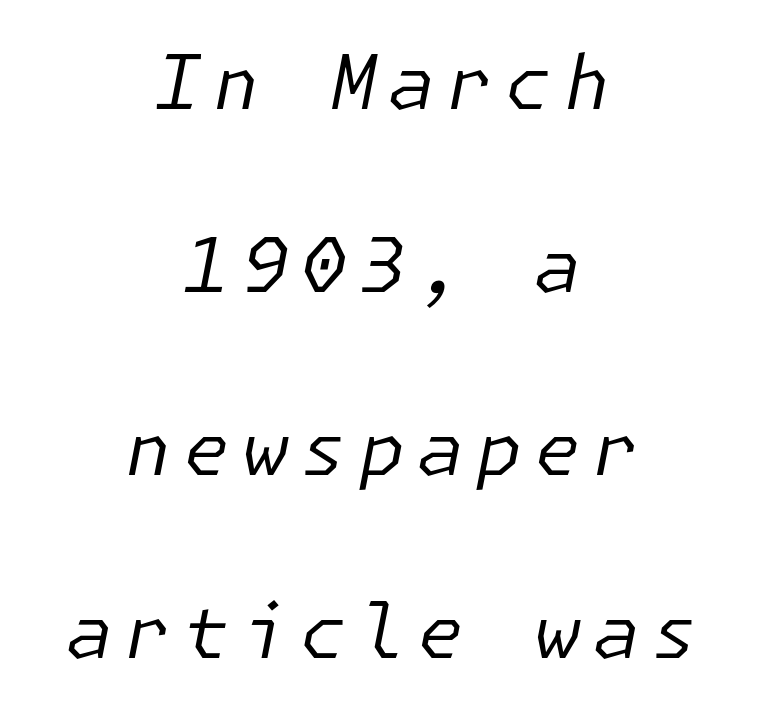
{"italic": "yes", "lean": "right", "slant_degrees": 11, "bold": "no", "weight": "regular", "width": "normal", "stroke_contrast": "low", "x_height": "medium", "underline": "no", "align": "center", "line_spacing": "loose", "line_spacing_ratio": 2.44, "glyph_px": 75}
